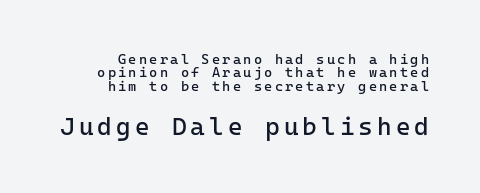
The image shows 25 px text type, upright; set tight line spacing (0.96x), not underlined; the second (bottom) block is 1.79x larger.
